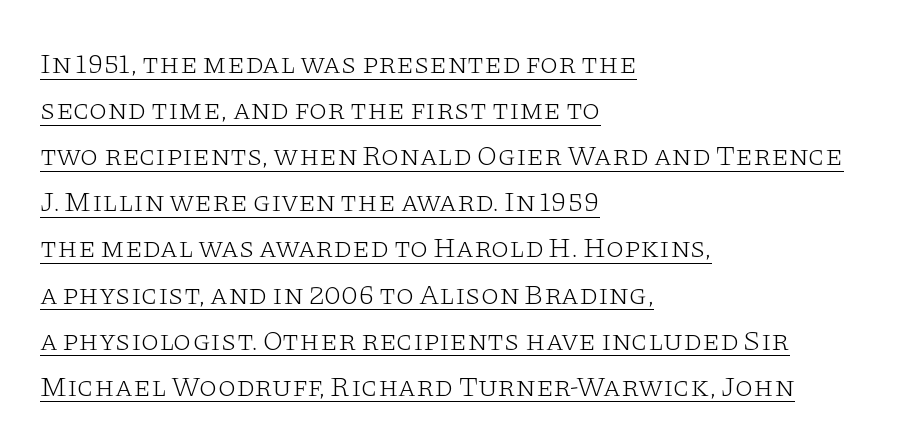
The image shows 29 px light, wide serif type, upright; set left-aligned, normal line spacing (1.59x), normal letter spacing, underlined; low stroke contrast and a large x-height.
